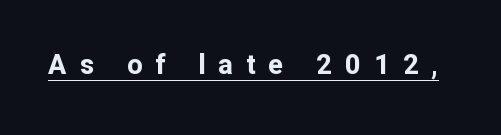
The image shows 27 px bold type, upright; set unusually wide letter spacing (+0.49 em), underlined.
